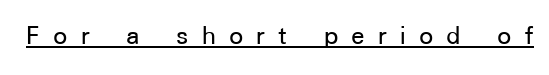
Here the designer chose a conventional face with non-uniform glyph widths. Check where the strokes stop: nothing finishes them off — pure sans. Substantial extra tracking has been applied to these lines. In designer terms, the underline attribute is active on this setting.
